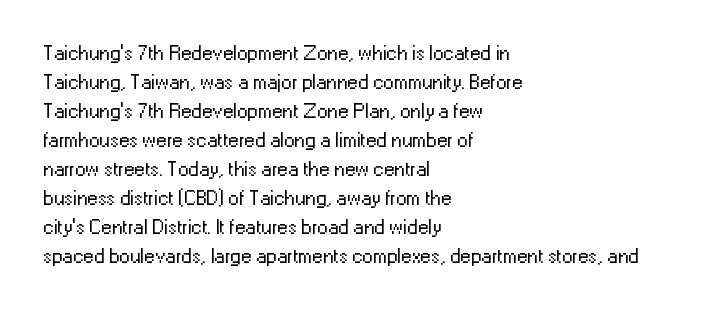
The image shows 21 px text type, upright; set left-aligned, normal line spacing (1.38x), normal letter spacing, not underlined.
